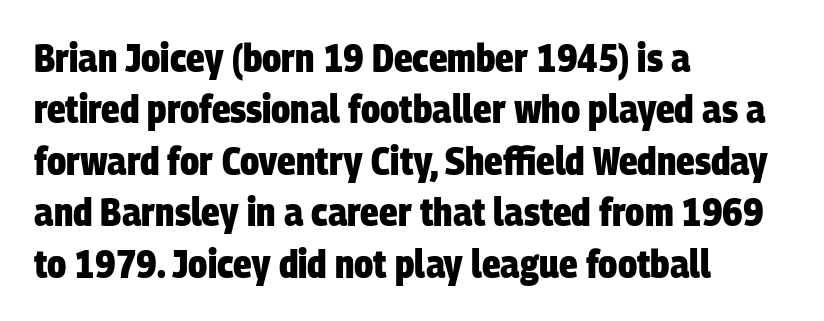
Q: Is the text bold? A: Yes.
Q: Is the typeface a serif or a sans-serif typeface? A: Sans-serif.
Q: Is the text underlined? A: No.
Q: How is the paragraph aligned? A: Left-aligned.
Q: Is the spacing between letters normal or unusually wide? A: Normal.
Q: Is the spacing between lines tight, normal or loose? A: Normal.
Q: Width (condensed, normal, or wide)? A: Condensed.
Q: Stroke contrast? A: Low.
Q: x-height? A: Large.
Q: Monospaced? A: No.
